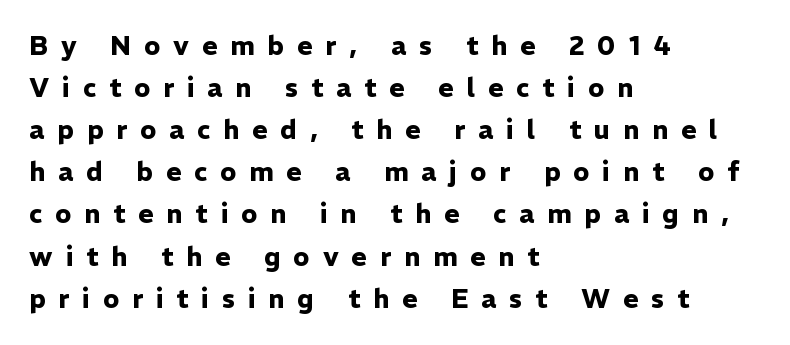
The image shows 26 px bold type, upright; set left-aligned, normal line spacing (1.62x), unusually wide letter spacing (+0.5 em), not underlined.
